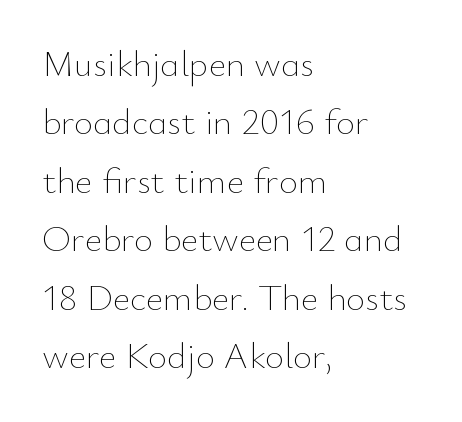
Q: Is the text bold? A: No.
Q: Is the text italic (slanted)? A: No, it is upright.
Q: Is the text underlined? A: No.
Q: How is the paragraph aligned? A: Left-aligned.
Q: Is the spacing between letters normal or unusually wide? A: Normal.
Q: Is the spacing between lines tight, normal or loose? A: Normal.
Q: Width (condensed, normal, or wide)? A: Normal.
Q: Stroke contrast? A: Low.
Q: x-height? A: Small.
Q: Monospaced? A: No.
